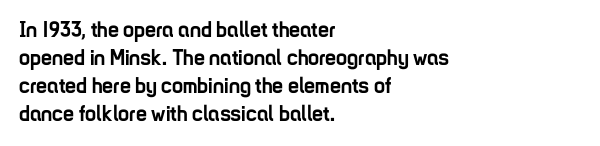
Q: Is the text bold? A: Yes.
Q: Is the text italic (slanted)? A: No, it is upright.
Q: Is the text underlined? A: No.
Q: How is the paragraph aligned? A: Left-aligned.
Q: Is the spacing between letters normal or unusually wide? A: Normal.
Q: Is the spacing between lines tight, normal or loose? A: Normal.
